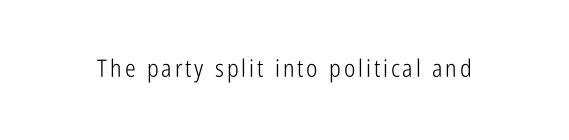
Q: Is the text bold? A: No.
Q: Is the text italic (slanted)? A: No, it is upright.
Q: Is the text underlined? A: No.
